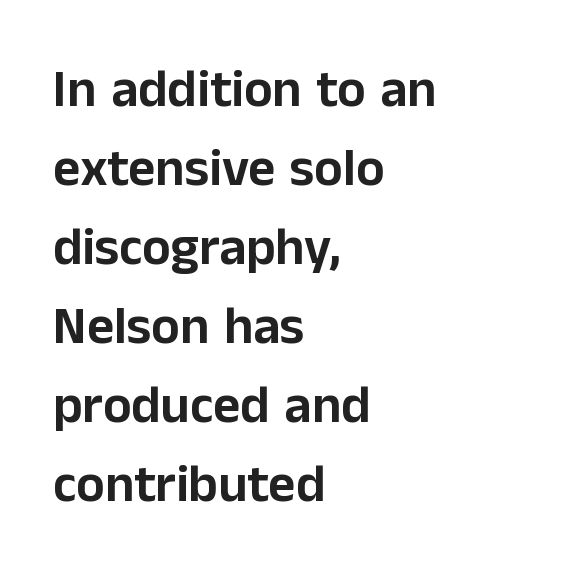
Q: Is the text italic (slanted)? A: No, it is upright.
Q: Is the typeface a serif or a sans-serif typeface? A: Sans-serif.
Q: Is the text underlined? A: No.
Q: How is the paragraph aligned? A: Left-aligned.
Q: Is the spacing between letters normal or unusually wide? A: Normal.
Q: Is the spacing between lines tight, normal or loose? A: Normal.
Q: Width (condensed, normal, or wide)? A: Normal.
Q: Stroke contrast? A: Low.
Q: x-height? A: Medium.
Q: Monospaced? A: No.
